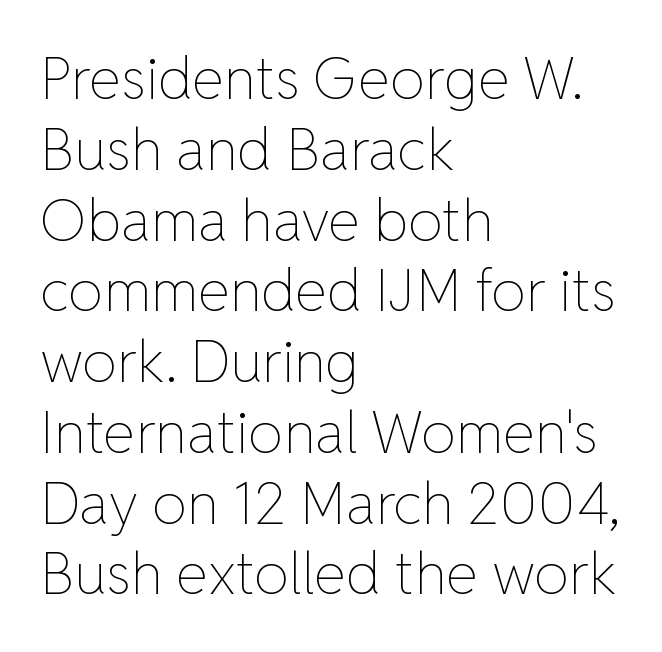
The image shows 58 px thin type, upright; set left-aligned, line spacing 1.22x, normal letter spacing, not underlined; low stroke contrast and a medium x-height.
